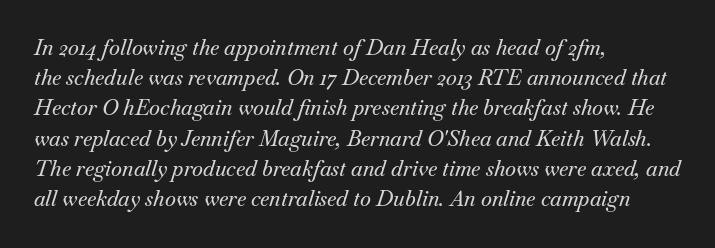
Q: Is the text italic (slanted)? A: Yes, it leans right by about 18 degrees.
Q: Is the text underlined? A: No.
Q: How is the paragraph aligned? A: Left-aligned.
Q: Is the spacing between letters normal or unusually wide? A: Normal.
Q: Is the spacing between lines tight, normal or loose? A: Normal.
